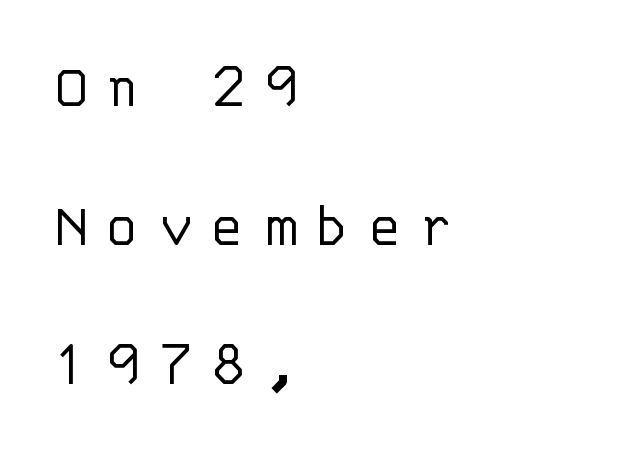
Q: Is the text bold? A: No.
Q: Is the text italic (slanted)? A: No, it is upright.
Q: Is the typeface a serif or a sans-serif typeface? A: Sans-serif.
Q: Is the text underlined? A: No.
Q: How is the paragraph aligned? A: Left-aligned.
Q: Is the spacing between letters normal or unusually wide? A: Unusually wide.
Q: Is the spacing between lines tight, normal or loose? A: Loose.
Q: Width (condensed, normal, or wide)? A: Normal.
Q: Stroke contrast? A: Low.
Q: x-height? A: Large.
Q: Monospaced? A: Yes.
